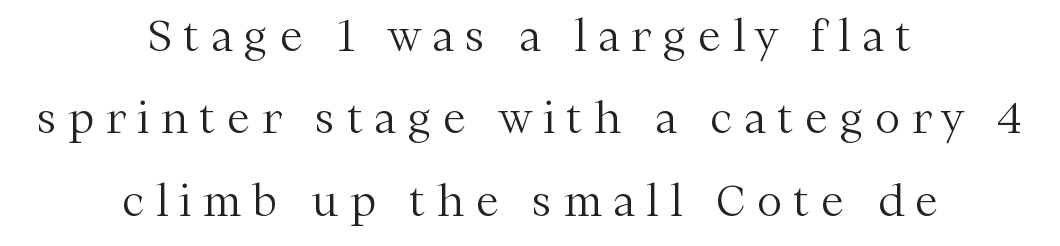
The weight would be labelled regular, book, light, or lighter still. Ordinary non-slanted type is in use. Casual observation: everything's sitting right in the middle. The gap between lines stays unmarked.
